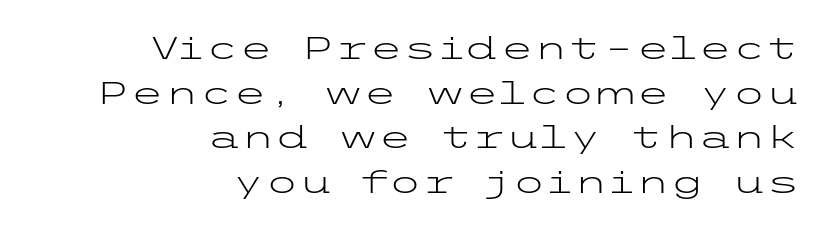
The image shows 31 px light, wide sans-serif type, upright; set right-aligned, normal line spacing (1.44x), normal letter spacing, not underlined; low stroke contrast and a medium x-height.
